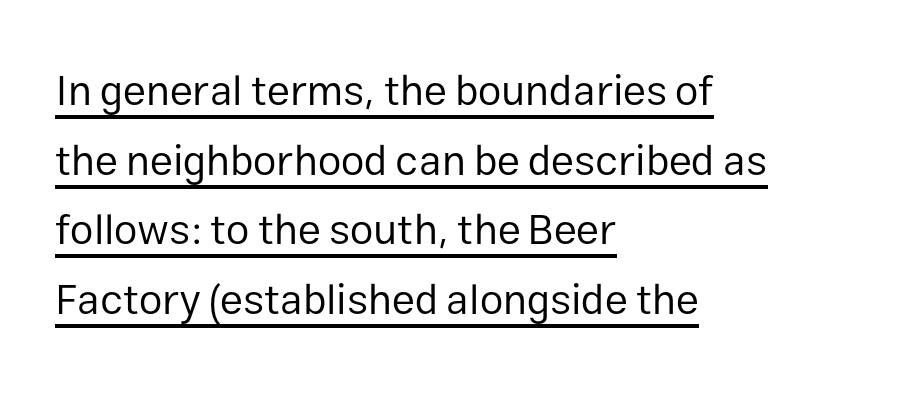
The image shows 42 px regular-weight sans-serif type, upright; set left-aligned, normal line spacing (1.66x), normal letter spacing, underlined; low stroke contrast and a medium x-height.
